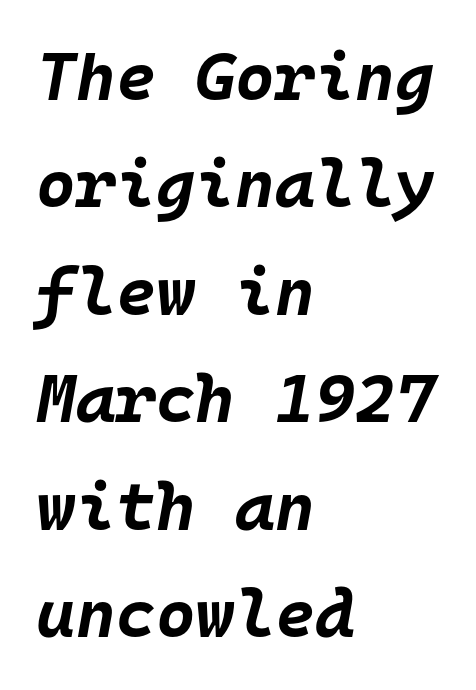
Q: Is the text bold? A: Yes.
Q: Is the text italic (slanted)? A: Yes, it leans right by about 10 degrees.
Q: Is the text underlined? A: No.
Q: How is the paragraph aligned? A: Left-aligned.
Q: Is the spacing between letters normal or unusually wide? A: Normal.
Q: Is the spacing between lines tight, normal or loose? A: Normal.
Q: Width (condensed, normal, or wide)? A: Normal.
Q: Stroke contrast? A: Low.
Q: x-height? A: Large.
Q: Monospaced? A: Yes.
